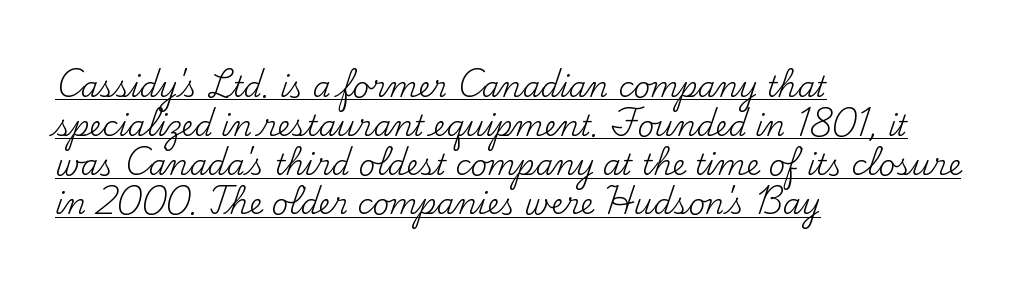
The image shows 29 px regular-weight serif type; set left-aligned, normal line spacing (1.35x), normal letter spacing, underlined; medium stroke contrast and a small x-height.
